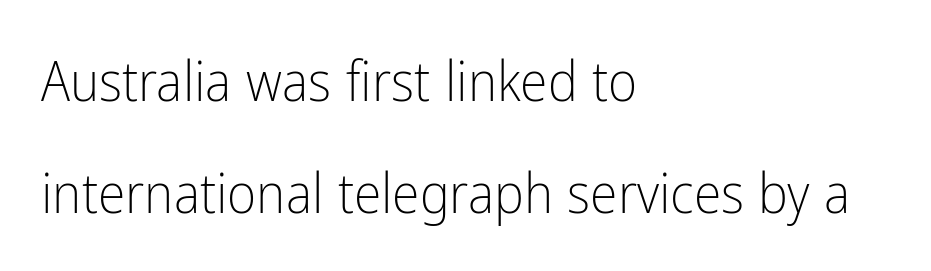
Q: Is the text bold? A: No.
Q: Is the text italic (slanted)? A: No, it is upright.
Q: Is the typeface a serif or a sans-serif typeface? A: Sans-serif.
Q: Is the text underlined? A: No.
Q: How is the paragraph aligned? A: Left-aligned.
Q: Is the spacing between letters normal or unusually wide? A: Normal.
Q: Is the spacing between lines tight, normal or loose? A: Loose.
Q: Width (condensed, normal, or wide)? A: Condensed.
Q: Stroke contrast? A: Low.
Q: x-height? A: Medium.
Q: Monospaced? A: No.
